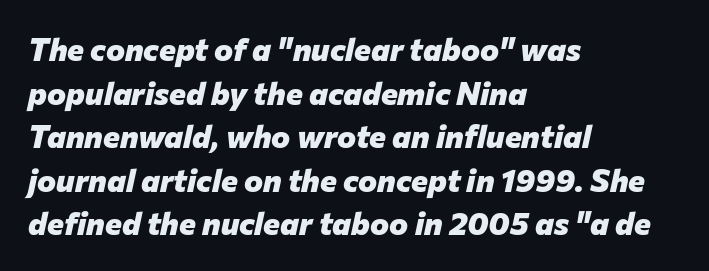
Each letter keeps its own natural width here, so spacing adapts to shape. Evenly set lines give the paragraph a standard silhouette. An italicized treatment has been applied to the whole sample. A typesetter would call this zero additional tracking. Which margin do the lines hug? The left one — the right edge is uneven. Rule under the text: the space is simply empty.
